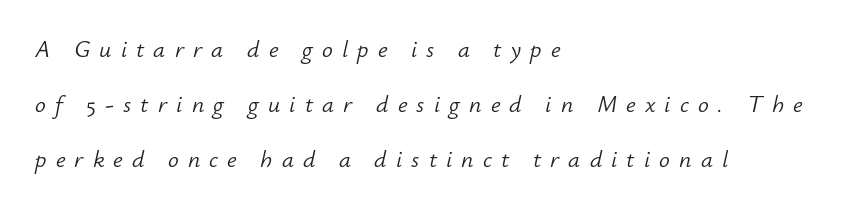
The image shows 24 px text type, italic (leaning right); set left-aligned, loose line spacing (2.3x), unusually wide letter spacing (+0.38 em), not underlined.
